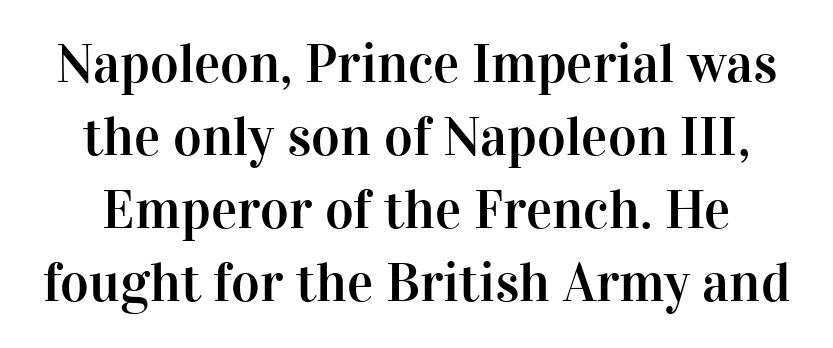
Q: Is the text italic (slanted)? A: No, it is upright.
Q: Is the typeface a serif or a sans-serif typeface? A: Serif.
Q: Is the text underlined? A: No.
Q: Is the spacing between letters normal or unusually wide? A: Normal.
Q: Is the spacing between lines tight, normal or loose? A: Normal.
Q: Width (condensed, normal, or wide)? A: Normal.
Q: Stroke contrast? A: High.
Q: x-height? A: Medium.
Q: Monospaced? A: No.
